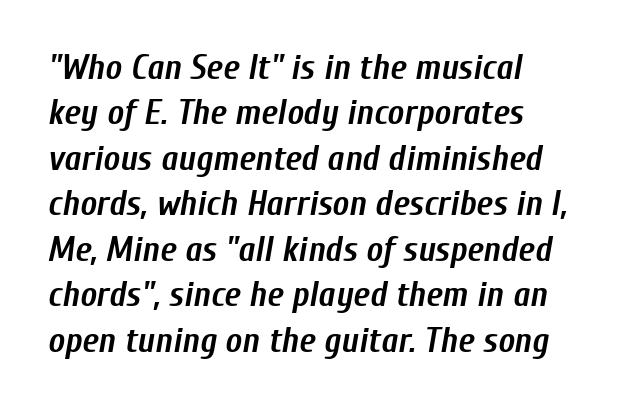
This sample keeps an unexceptional amount of space between lines. I'd describe the lettering as bold — thick and assertive. The horizontal fit of the characters is conventional and even. The foot of each line stays bare and open. A typesetter would call this proportional, since set widths differ per character.
